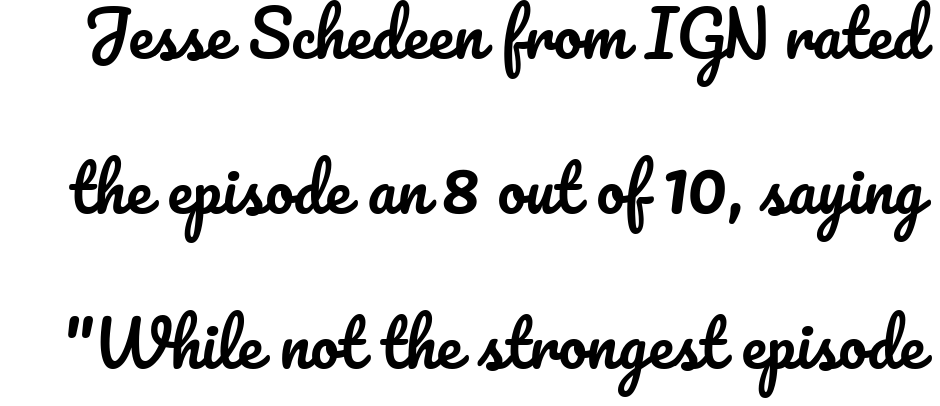
Q: Is the text italic (slanted)? A: Yes.
Q: Is the text underlined? A: No.
Q: Is the spacing between letters normal or unusually wide? A: Normal.
Q: Is the spacing between lines tight, normal or loose? A: Loose.
Q: Width (condensed, normal, or wide)? A: Normal.
Q: Stroke contrast? A: Low.
Q: x-height? A: Small.
Q: Monospaced? A: No.
